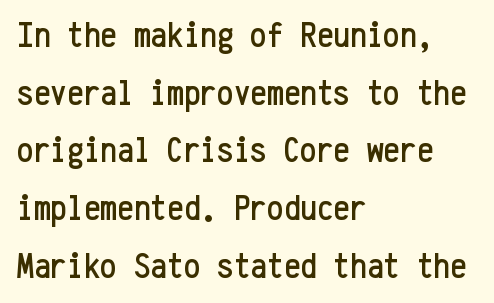
The image shows 37 px condensed sans-serif type, upright, monospaced; set left-aligned, normal line spacing (1.56x), normal letter spacing, not underlined; low stroke contrast and a medium x-height.
